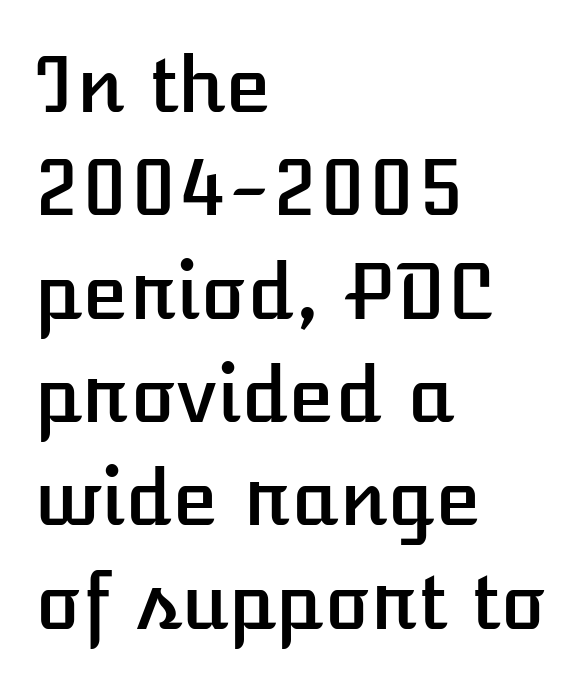
Q: Is the text italic (slanted)? A: No, it is upright.
Q: Is the text underlined? A: No.
Q: How is the paragraph aligned? A: Left-aligned.
Q: Is the spacing between letters normal or unusually wide? A: Normal.
Q: Is the spacing between lines tight, normal or loose? A: Normal.
Q: Width (condensed, normal, or wide)? A: Normal.
Q: Stroke contrast? A: Low.
Q: x-height? A: Medium.
Q: Monospaced? A: No.
